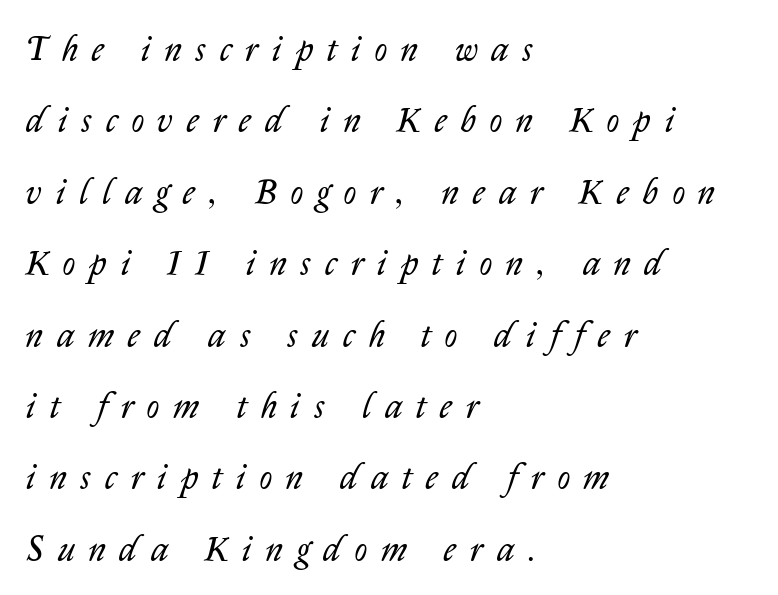
Q: Is the text bold? A: No.
Q: Is the text italic (slanted)? A: Yes, it leans right by about 14 degrees.
Q: Is the text underlined? A: No.
Q: How is the paragraph aligned? A: Left-aligned.
Q: Is the spacing between letters normal or unusually wide? A: Unusually wide.
Q: Is the spacing between lines tight, normal or loose? A: Loose.
Q: Width (condensed, normal, or wide)? A: Normal.
Q: Stroke contrast? A: Low.
Q: x-height? A: Medium.
Q: Monospaced? A: No.
